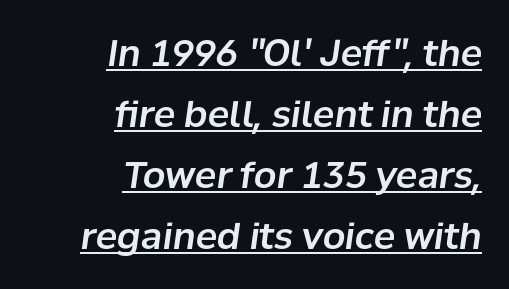
{"italic": "yes", "lean": "right", "slant_degrees": 8, "width": "normal", "stroke_contrast": "low", "x_height": "medium", "monospaced": "no", "underline": "yes", "align": "right", "line_spacing": "normal", "line_spacing_ratio": 1.69, "letter_spacing": "normal", "letter_spacing_em": 0.0, "glyph_px": 36}
